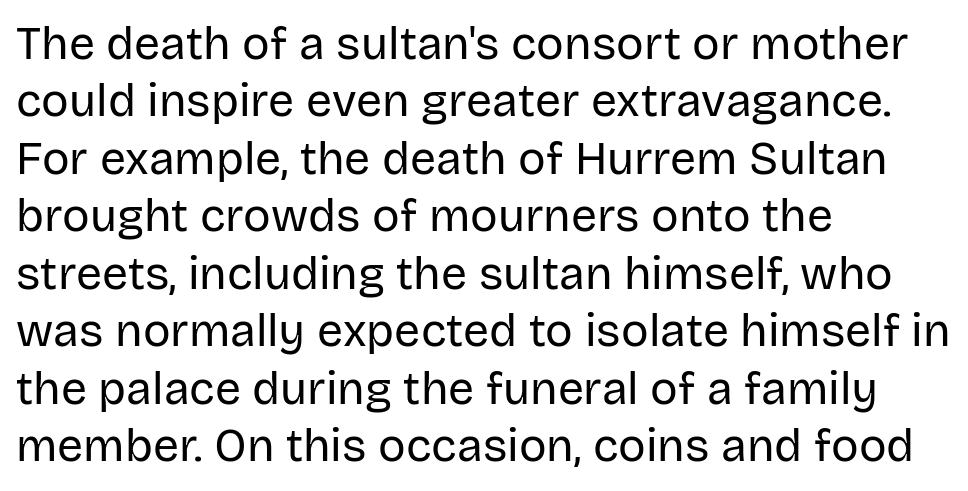
Compared with typical paragraphs, the rows here are spaced about the same. Stroke terminals: plain, sans-serif. Weight class: somewhere from thin through regular. The space directly below the letters is spotless. The face used here is proportionally spaced, like ordinary book or web type.
